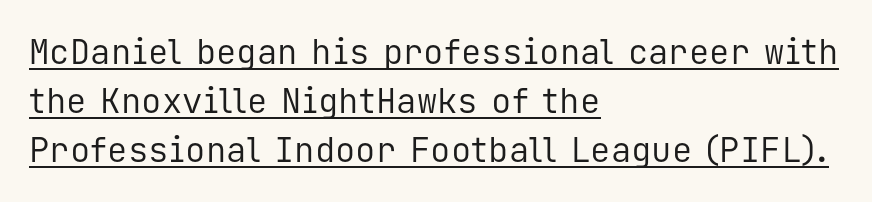
Q: Is the text bold? A: No.
Q: Is the text italic (slanted)? A: No, it is upright.
Q: Is the typeface a serif or a sans-serif typeface? A: Sans-serif.
Q: Is the text underlined? A: Yes.
Q: How is the paragraph aligned? A: Left-aligned.
Q: Is the spacing between letters normal or unusually wide? A: Normal.
Q: Is the spacing between lines tight, normal or loose? A: Normal.
Q: Width (condensed, normal, or wide)? A: Normal.
Q: Stroke contrast? A: Low.
Q: x-height? A: Medium.
Q: Monospaced? A: Yes.
